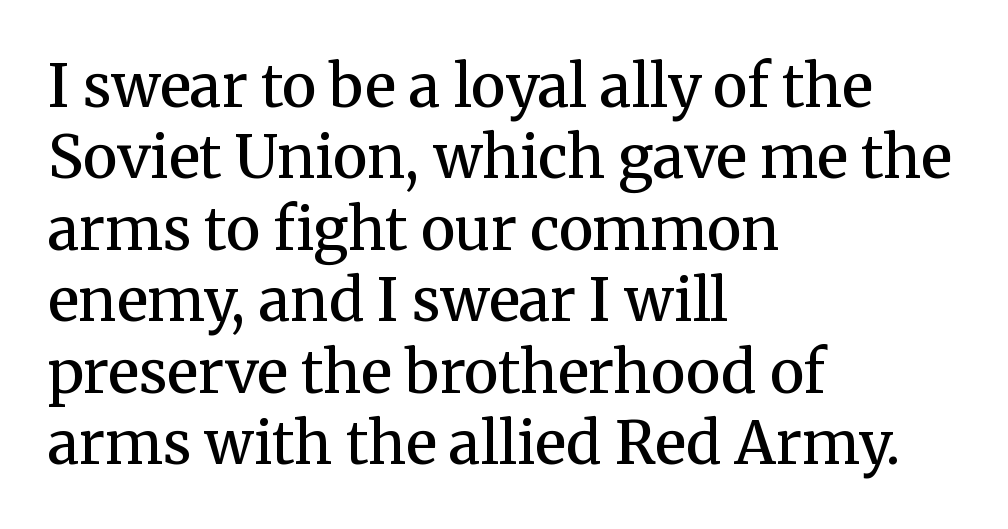
The image shows 59 px semibold serif type, upright; set left-aligned, line spacing 1.21x, normal letter spacing, not underlined; medium stroke contrast and a medium x-height.
